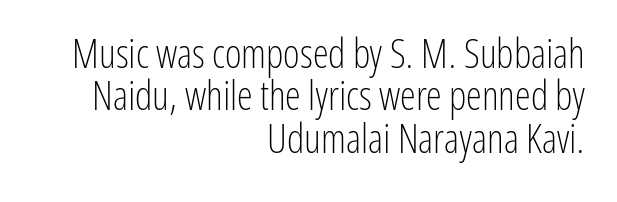
Q: Is the text bold? A: No.
Q: Is the text italic (slanted)? A: No, it is upright.
Q: Is the typeface a serif or a sans-serif typeface? A: Sans-serif.
Q: Is the text underlined? A: No.
Q: How is the paragraph aligned? A: Right-aligned.
Q: Is the spacing between letters normal or unusually wide? A: Normal.
Q: Is the spacing between lines tight, normal or loose? A: Tight.
Q: Width (condensed, normal, or wide)? A: Condensed.
Q: Stroke contrast? A: Low.
Q: x-height? A: Medium.
Q: Monospaced? A: No.
